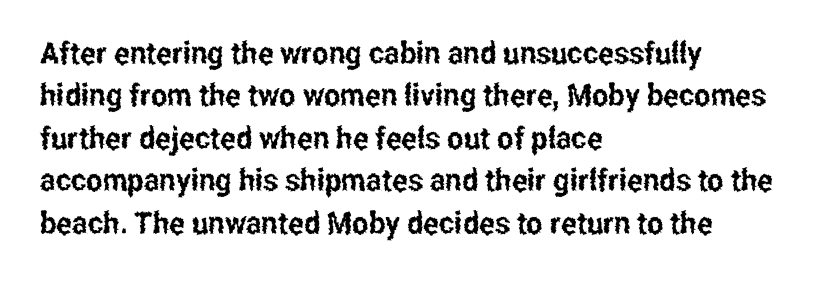
The image shows 31 px condensed sans-serif type, upright; set left-aligned, normal line spacing (1.37x), normal letter spacing, not underlined; low stroke contrast and a medium x-height.
